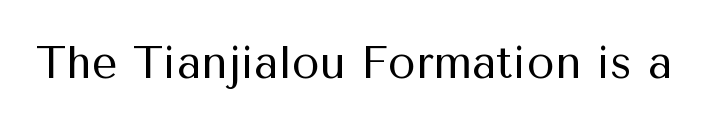
{"serif": "no", "italic": "no", "bold": "no", "weight": "regular", "width": "normal", "stroke_contrast": "medium", "x_height": "medium", "monospaced": "no", "underline": "no", "letter_spacing": "normal", "letter_spacing_em": 0.0, "glyph_px": 45}
